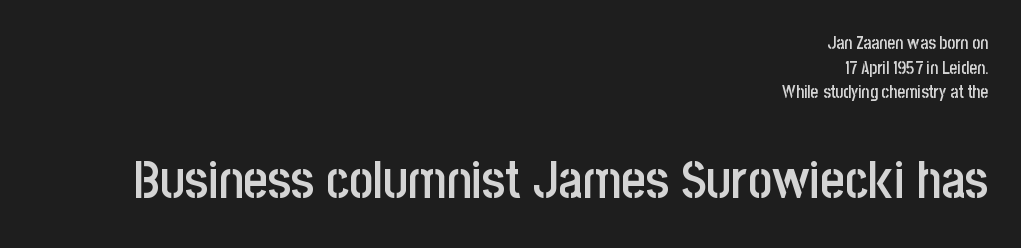
Q: Is the text bold? A: Semi-bold.
Q: Is the text italic (slanted)? A: No, it is upright.
Q: Is the typeface a serif or a sans-serif typeface? A: Sans-serif.
Q: Is the text underlined? A: No.
Q: How is the paragraph aligned? A: Right-aligned.
Q: Is the spacing between letters normal or unusually wide? A: Normal.
Q: Is the spacing between lines tight, normal or loose? A: Normal.
Q: Which block of text is set in a larger size, the first (top) or the second (bottom)? A: The second (bottom) one.
Q: Width (condensed, normal, or wide)? A: Condensed.
Q: Stroke contrast? A: Low.
Q: x-height? A: Large.
Q: Monospaced? A: No.
